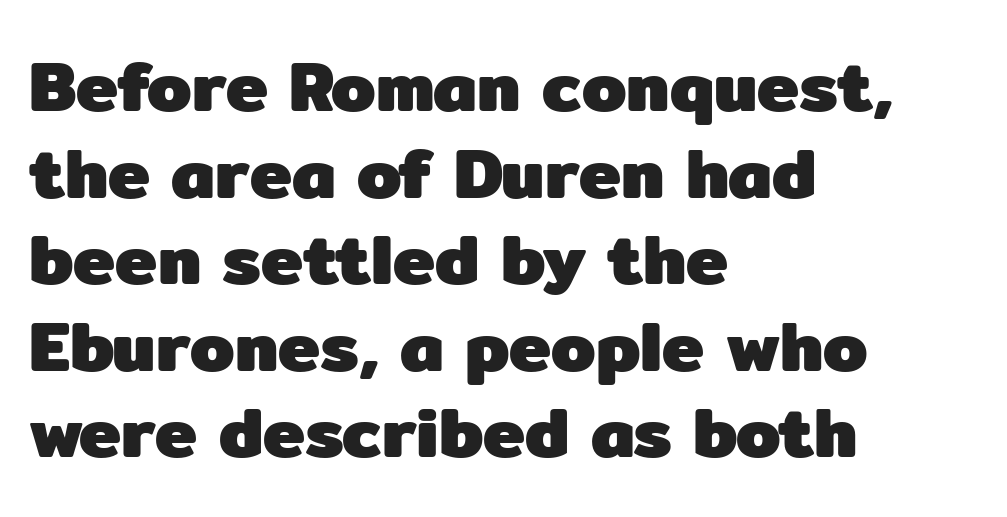
Q: Is the text bold? A: Yes.
Q: Is the text italic (slanted)? A: No, it is upright.
Q: Is the typeface a serif or a sans-serif typeface? A: Sans-serif.
Q: Is the text underlined? A: No.
Q: How is the paragraph aligned? A: Left-aligned.
Q: Is the spacing between letters normal or unusually wide? A: Normal.
Q: Width (condensed, normal, or wide)? A: Normal.
Q: Stroke contrast? A: Low.
Q: x-height? A: Medium.
Q: Monospaced? A: No.
